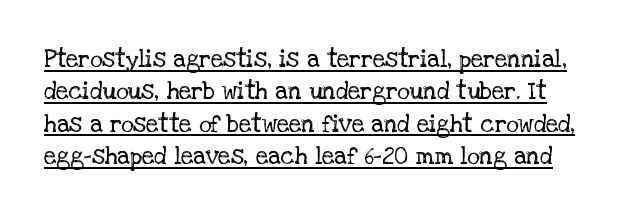
The specimen reads as upright at a glance. Nothing unusual about the tracking: characters are spaced as the font intends. This sample carries an underscore along the baseline area. These glyphs show unthickened strokes, regular width or finer. Does the leading feel generous? No, just average.
